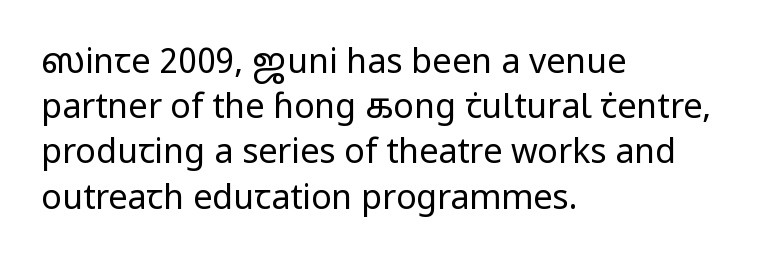
Q: Is the text bold? A: No.
Q: Is the text italic (slanted)? A: No, it is upright.
Q: Is the typeface a serif or a sans-serif typeface? A: Sans-serif.
Q: Is the text underlined? A: No.
Q: How is the paragraph aligned? A: Left-aligned.
Q: Is the spacing between letters normal or unusually wide? A: Normal.
Q: Is the spacing between lines tight, normal or loose? A: Normal.
Q: Width (condensed, normal, or wide)? A: Normal.
Q: Stroke contrast? A: Low.
Q: x-height? A: Medium.
Q: Monospaced? A: No.
